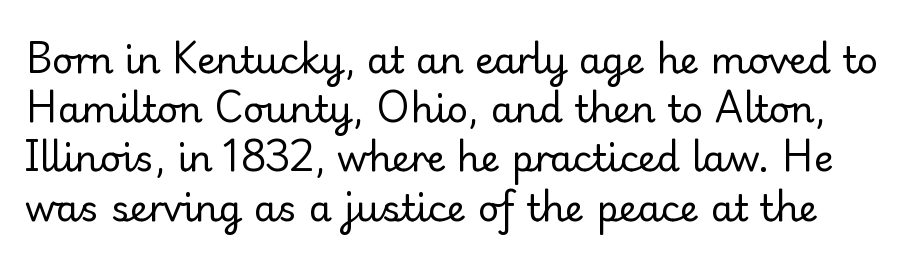
Q: Is the text bold? A: No.
Q: Is the text italic (slanted)? A: No, it is upright.
Q: Is the typeface a serif or a sans-serif typeface? A: Serif.
Q: Is the text underlined? A: No.
Q: Is the spacing between letters normal or unusually wide? A: Normal.
Q: Is the spacing between lines tight, normal or loose? A: Normal.
Q: Width (condensed, normal, or wide)? A: Normal.
Q: Stroke contrast? A: Low.
Q: x-height? A: Small.
Q: Monospaced? A: No.
